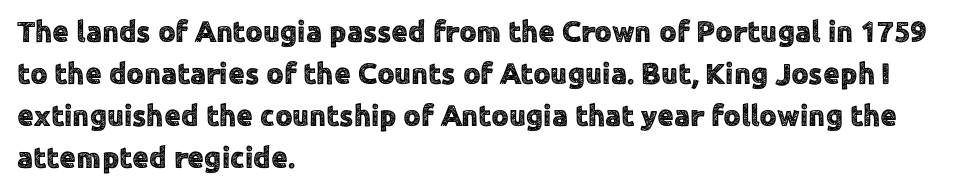
This block has exactly the height ordinary leading produces. The baseline area is clear. The type family on display is of the sans-serif kind. Vertical strokes here are truly vertical. Tracking here is standard; glyphs follow each other at the usual distance.
